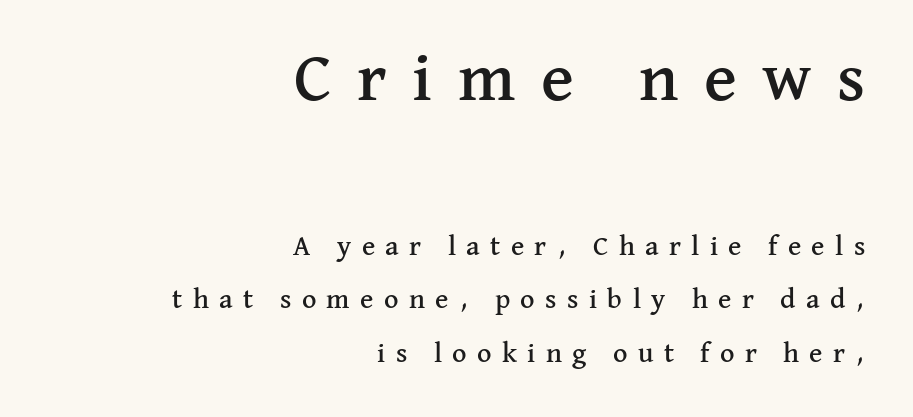
Glyph-to-glyph distance is far greater than everyday printed text. What's the leading like? Stretched, with rows far apart. Designer's note — italics off, roman on. The upper block of text is set noticeably larger than the block beneath it.
